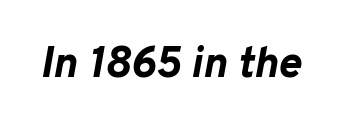
{"italic": "yes", "lean": "right", "slant_degrees": 10, "bold": "yes", "weight": "bold", "width": "normal", "stroke_contrast": "low", "x_height": "medium", "monospaced": "no", "underline": "no", "letter_spacing": "normal", "letter_spacing_em": 0.0, "glyph_px": 44}
